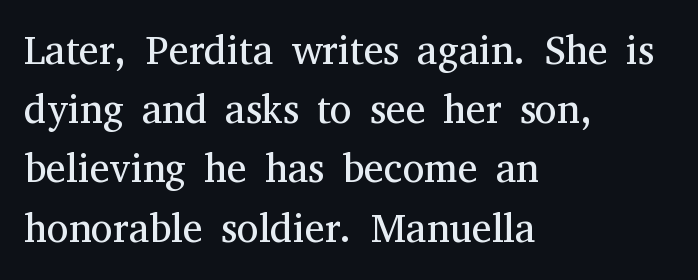
Small tapered or slab feet sit at the stroke ends, so this counts as serif. Each letter keeps its own natural width here, so spacing adapts to shape. The vertical gap from one line to the next is medium. No extra tracking has been applied to these lines. The setting favours the left margin, as ordinary paragraphs usually do.
